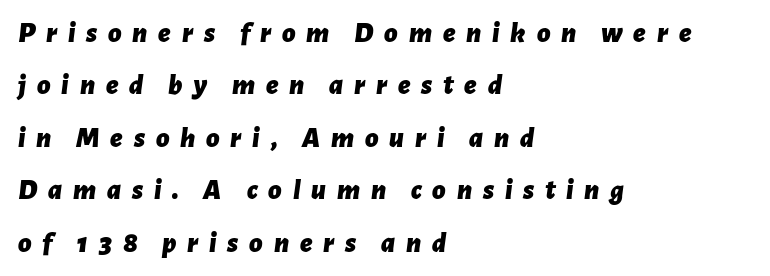
{"italic": "yes", "lean": "right", "slant_degrees": 7, "bold": "yes", "weight": "bold", "width": "normal", "stroke_contrast": "low", "x_height": "medium", "monospaced": "no", "underline": "no", "align": "left", "line_spacing_ratio": 1.81, "letter_spacing": "wide", "letter_spacing_em": 0.37, "glyph_px": 29}
